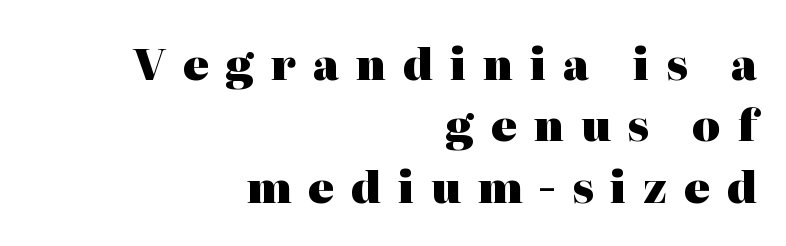
{"serif": "yes", "italic": "no", "bold": "yes", "weight": "heavy", "width": "normal", "stroke_contrast": "high", "x_height": "medium", "monospaced": "no", "underline": "no", "align": "right", "line_spacing": "normal", "line_spacing_ratio": 1.43, "letter_spacing": "wide", "letter_spacing_em": 0.39, "glyph_px": 43}
